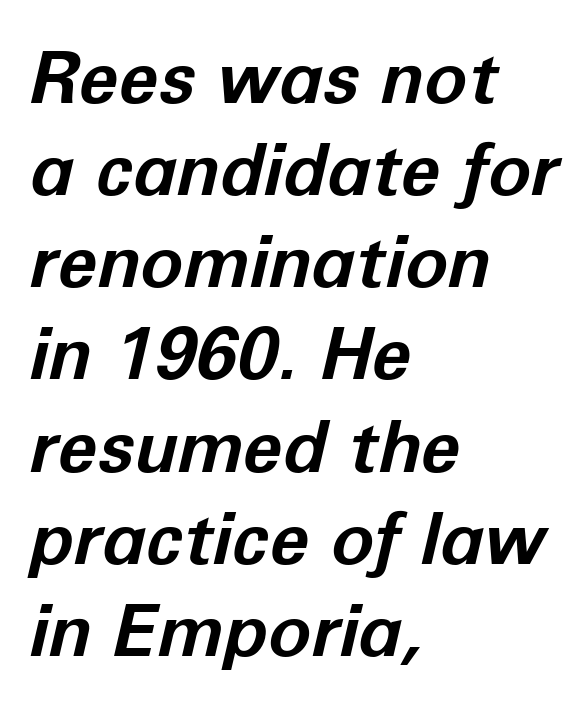
The image shows 72 px bold type, italic (leaning right); set left-aligned, normal line spacing (1.28x), normal letter spacing, not underlined; low stroke contrast and a medium x-height.
